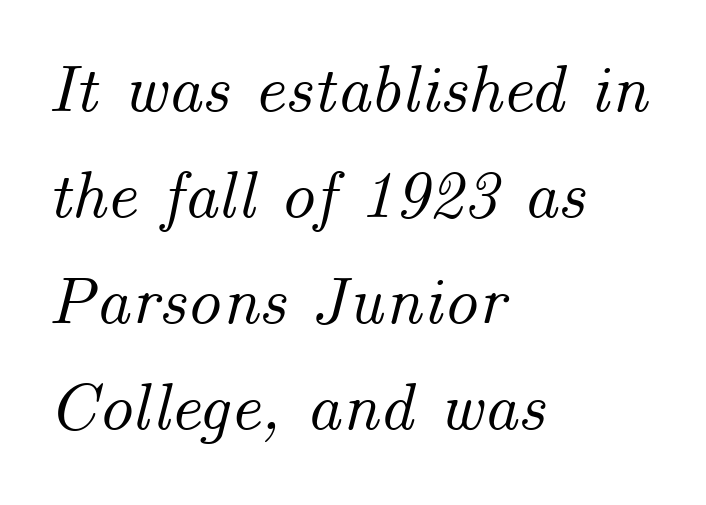
Q: Is the text italic (slanted)? A: Yes, it leans right by about 14 degrees.
Q: Is the text underlined? A: No.
Q: How is the paragraph aligned? A: Left-aligned.
Q: Is the spacing between letters normal or unusually wide? A: Normal.
Q: Is the spacing between lines tight, normal or loose? A: Normal.
Q: Width (condensed, normal, or wide)? A: Normal.
Q: Stroke contrast? A: Medium.
Q: x-height? A: Small.
Q: Monospaced? A: No.
